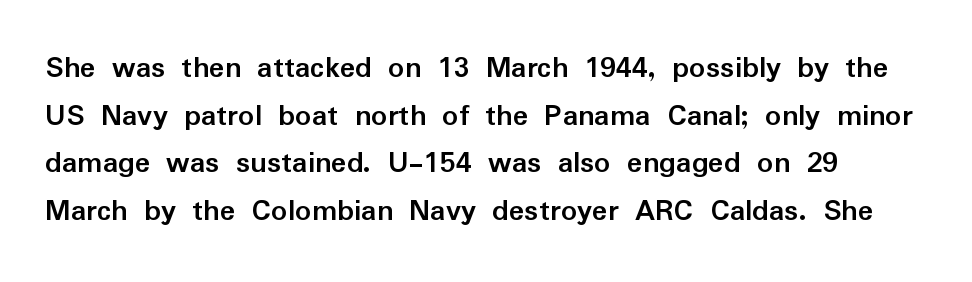
This sample has the flowing, uneven cadence of proportional lettering. Typographically, this falls in the sans-serif category. The space beneath each line is pristine and unruled. As a designer I'd log this as weight 700, bold.
